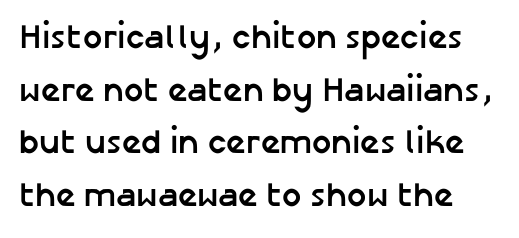
{"serif": "no", "italic": "no", "bold": "yes", "weight": "semibold", "width": "normal", "stroke_contrast": "low", "x_height": "medium", "monospaced": "no", "underline": "no", "line_spacing": "normal", "line_spacing_ratio": 1.55, "letter_spacing": "normal", "letter_spacing_em": 0.0, "glyph_px": 34}
